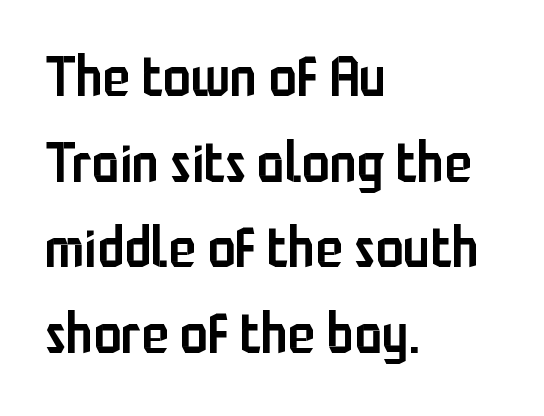
The image shows 56 px semibold, condensed sans-serif type, upright; set left-aligned, normal line spacing (1.53x), normal letter spacing, not underlined; low stroke contrast and a medium x-height.
